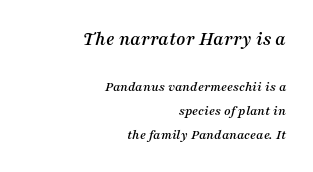
{"italic": "yes", "lean": "right", "slant_degrees": 16, "underline": "no", "align": "right", "line_spacing_ratio": 1.73, "letter_spacing": "normal", "letter_spacing_em": 0.0, "larger_block": "first", "size_ratio": 1.43, "glyph_px": 20}
